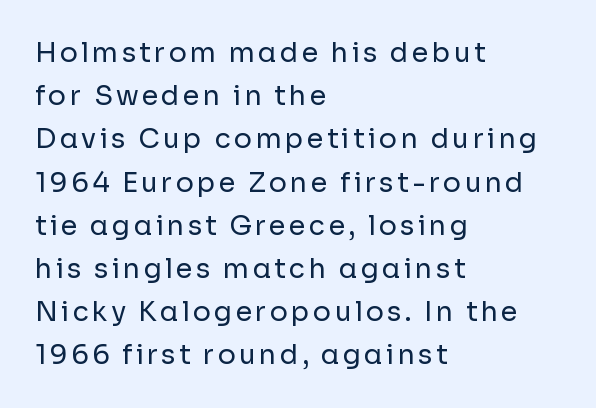
{"italic": "no", "bold": "no", "underline": "no", "align": "left", "line_spacing": "normal", "line_spacing_ratio": 1.6, "glyph_px": 27}
